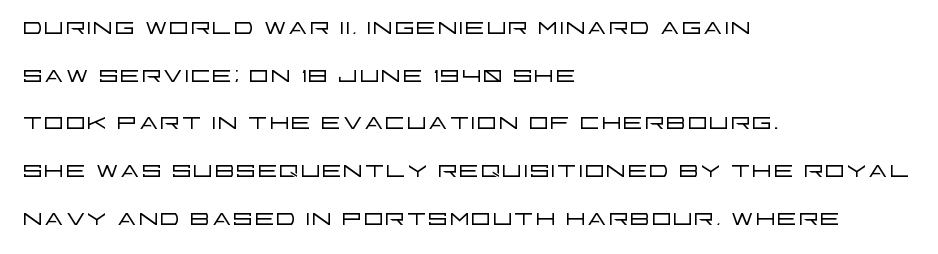
{"serif": "no", "italic": "no", "bold": "no", "weight": "light", "width": "wide", "stroke_contrast": "low", "x_height": "large", "monospaced": "no", "underline": "no", "align": "left", "line_spacing": "normal", "line_spacing_ratio": 1.49, "letter_spacing": "normal", "letter_spacing_em": 0.0, "glyph_px": 32}
